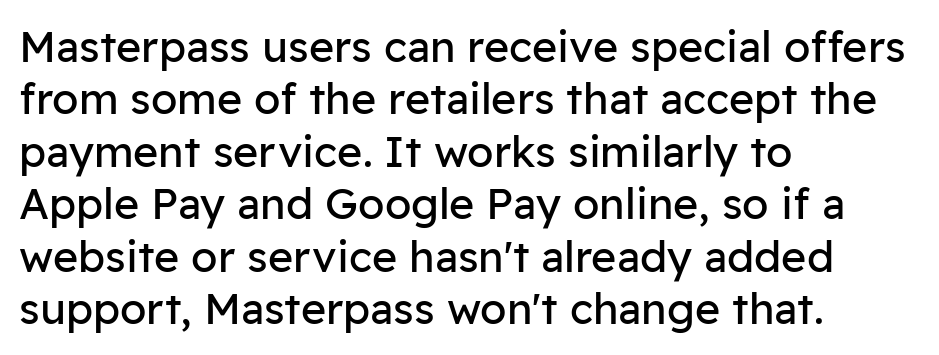
{"serif": "no", "italic": "no", "bold": "no", "weight": "regular", "width": "normal", "stroke_contrast": "low", "x_height": "medium", "monospaced": "no", "underline": "no", "align": "left", "line_spacing_ratio": 1.22, "letter_spacing": "normal", "letter_spacing_em": 0.0, "glyph_px": 43}
